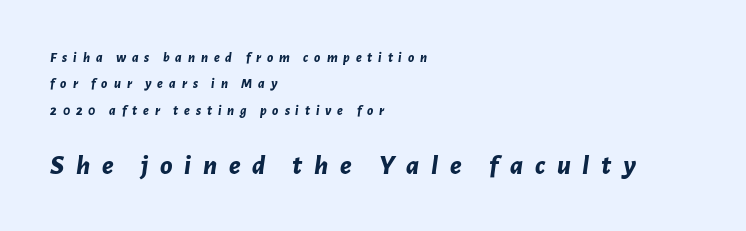
{"italic": "yes", "lean": "right", "slant_degrees": 7, "bold": "yes", "weight": "bold", "width": "normal", "stroke_contrast": "low", "x_height": "medium", "monospaced": "no", "underline": "no", "align": "left", "line_spacing_ratio": 1.88, "letter_spacing": "wide", "letter_spacing_em": 0.42, "larger_block": "second", "size_ratio": 2.0, "glyph_px": 28}
